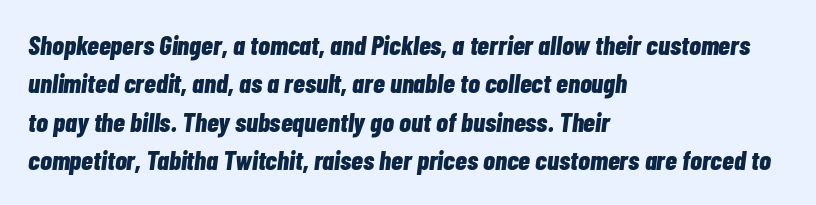
{"italic": "yes", "lean": "right", "slant_degrees": 7, "bold": "yes", "underline": "no", "align": "left", "line_spacing": "normal", "line_spacing_ratio": 1.42, "letter_spacing": "normal", "letter_spacing_em": 0.0, "glyph_px": 27}
